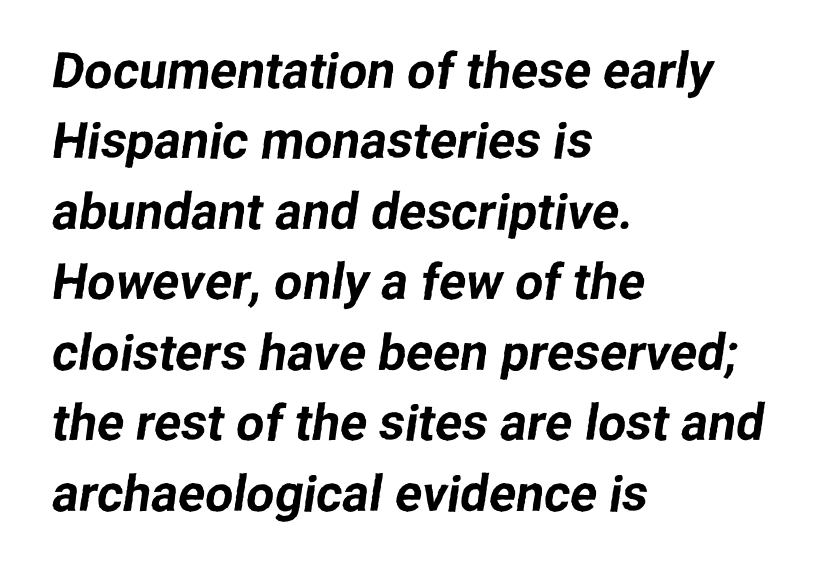
Q: Is the typeface a serif or a sans-serif typeface? A: Sans-serif.
Q: Is the text underlined? A: No.
Q: How is the paragraph aligned? A: Left-aligned.
Q: Is the spacing between letters normal or unusually wide? A: Normal.
Q: Is the spacing between lines tight, normal or loose? A: Normal.
Q: Width (condensed, normal, or wide)? A: Normal.
Q: Stroke contrast? A: Low.
Q: x-height? A: Medium.
Q: Monospaced? A: No.
